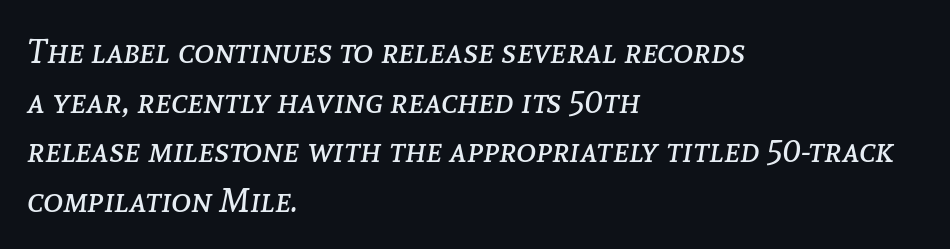
The image shows 34 px regular-weight type, italic (leaning right); set left-aligned, normal line spacing (1.46x), normal letter spacing, not underlined; low stroke contrast and a medium x-height.
